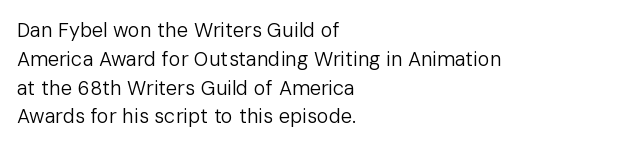
Vertical strokes here are truly vertical. The typesetting does not lean heavy: it is not bold. These lines keep a tight, regular rhythm from letter to letter. Anything drawn beneath the words? Only blank space. The designer left line spacing at the default. Caption: multi-line text, flush left, ragged right.
